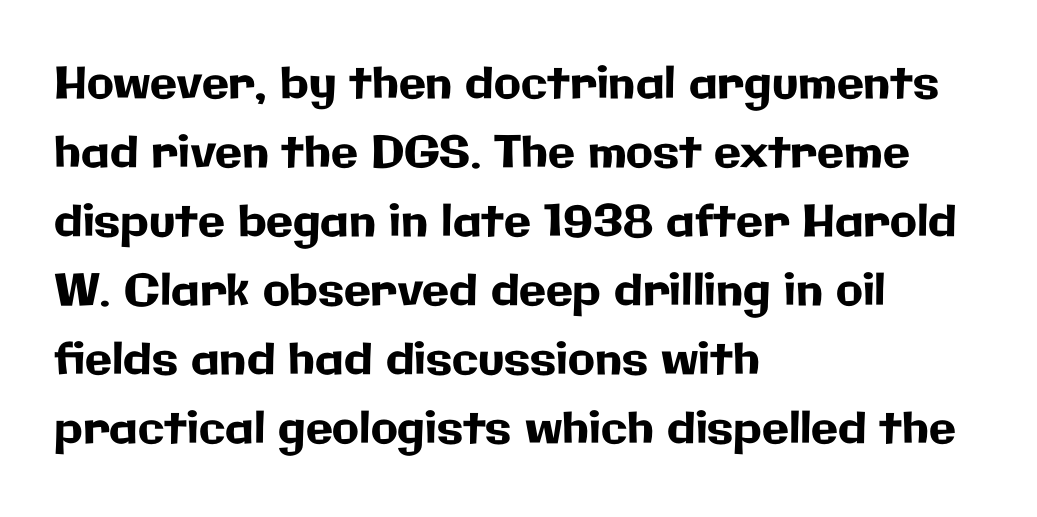
Regarding serifs, this sample does without them. Any mark beneath the type? The region is blank. Think of a printed novel: that variable character pitch is what you see here. The font's upright variant was chosen for this text.
